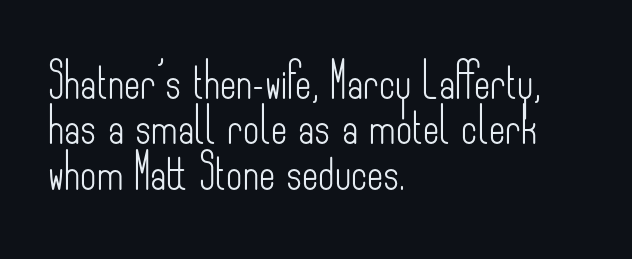
The text block is weighted toward the left margin, trailing off unevenly rightward. Nobody drew a line under any word here. Notice how descenders clear the ascenders below comfortably — that's standard leading. Note the varied advance widths — an 'i' is clearly narrower than an 'm'. Stroke mass is kept to a normal reading level or below.
